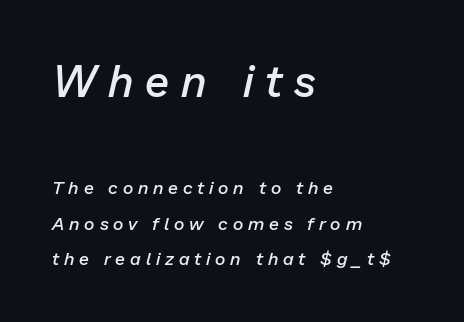
The image shows 44 px semibold type, italic (leaning right); set left-aligned, loose line spacing (1.99x), unusually wide letter spacing (+0.27 em), not underlined; the first (top) block is 2.44x larger; low stroke contrast and a medium x-height.
